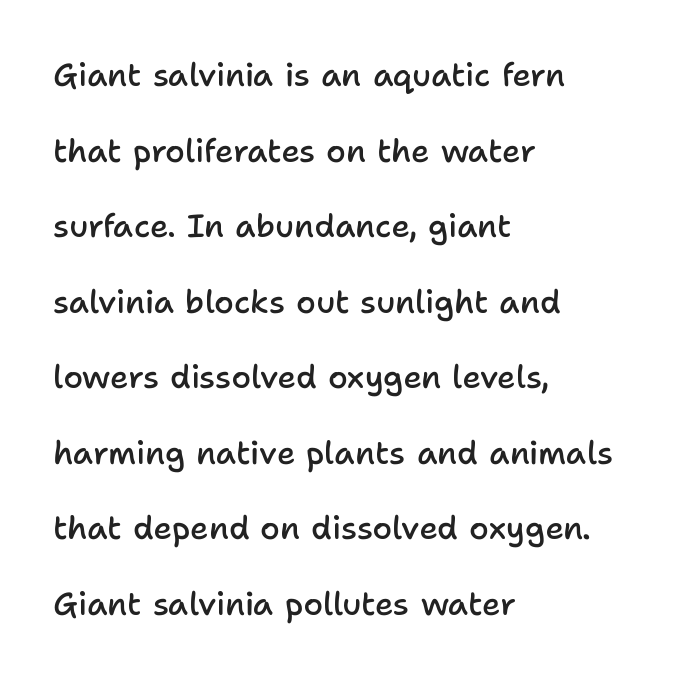
{"serif": "no", "italic": "no", "bold": "semi", "weight": "semibold", "width": "normal", "stroke_contrast": "low", "x_height": "medium", "monospaced": "no", "underline": "no", "align": "left", "line_spacing": "loose", "line_spacing_ratio": 2.36, "letter_spacing": "normal", "letter_spacing_em": 0.0, "glyph_px": 32}
